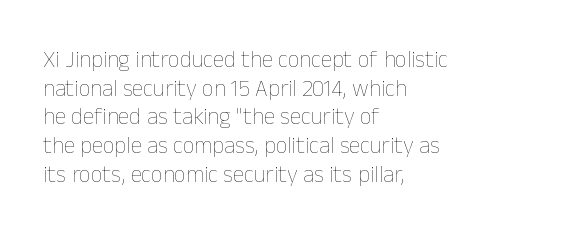
{"italic": "no", "bold": "no", "underline": "no", "align": "left", "line_spacing": "normal", "line_spacing_ratio": 1.25, "letter_spacing": "normal", "letter_spacing_em": 0.0, "glyph_px": 23}
